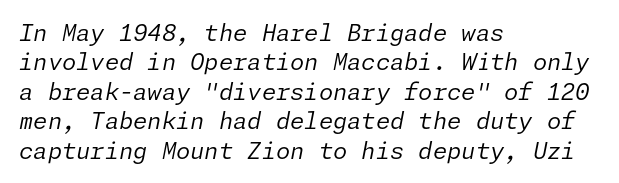
The rendering applies a slant to the glyphs. In CSS terms this would be text-align: left. The passage shown is not underscored anywhere. A quiet, ordinary-to-light weight characterises the typeface. Between one letter and the next there's only the usual sliver of space.
